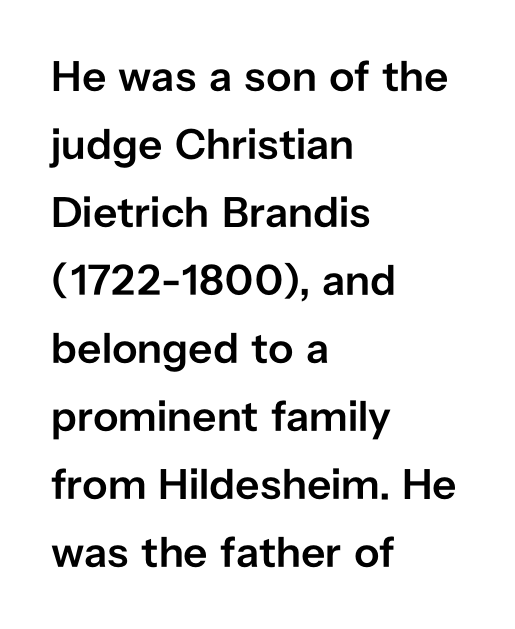
You could not count columns in this text — the font is proportionally spaced. Nobody touched the tracking dial on this one. Its strokes are somewhat broadened, the hallmark of semibold type. Where is the straight margin? On the left. Is there much room between lines? A standard amount, neither cramped nor airy.
